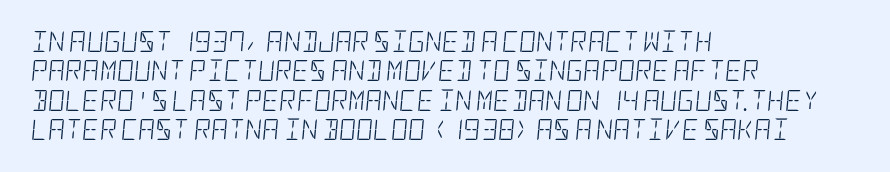
Q: Is the text bold? A: No.
Q: Is the text italic (slanted)? A: Yes, it leans right by about 5 degrees.
Q: Is the text underlined? A: No.
Q: How is the paragraph aligned? A: Left-aligned.
Q: Is the spacing between letters normal or unusually wide? A: Normal.
Q: Is the spacing between lines tight, normal or loose? A: Normal.
